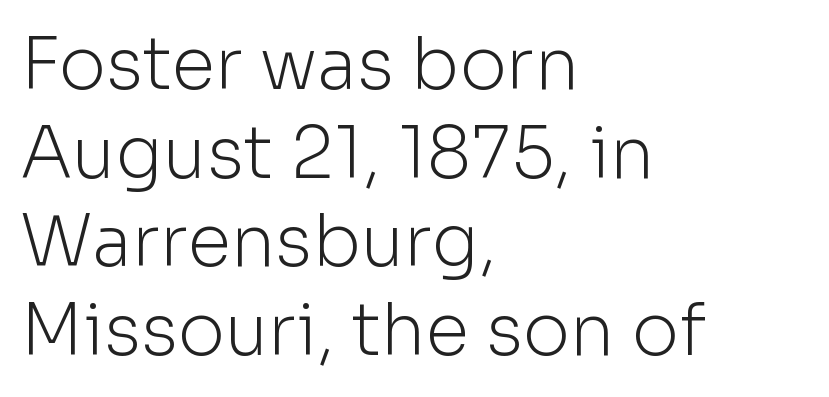
Q: Is the text bold? A: No.
Q: Is the text italic (slanted)? A: No, it is upright.
Q: Is the typeface a serif or a sans-serif typeface? A: Sans-serif.
Q: Is the text underlined? A: No.
Q: How is the paragraph aligned? A: Left-aligned.
Q: Is the spacing between letters normal or unusually wide? A: Normal.
Q: Is the spacing between lines tight, normal or loose? A: Normal.
Q: Width (condensed, normal, or wide)? A: Normal.
Q: Stroke contrast? A: Low.
Q: x-height? A: Medium.
Q: Monospaced? A: No.
